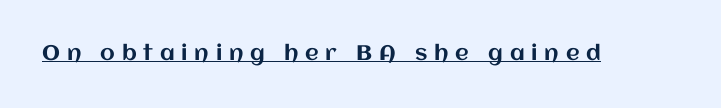
Q: Is the text italic (slanted)? A: No, it is upright.
Q: Is the text underlined? A: Yes.
Q: Is the spacing between letters normal or unusually wide? A: Unusually wide.
